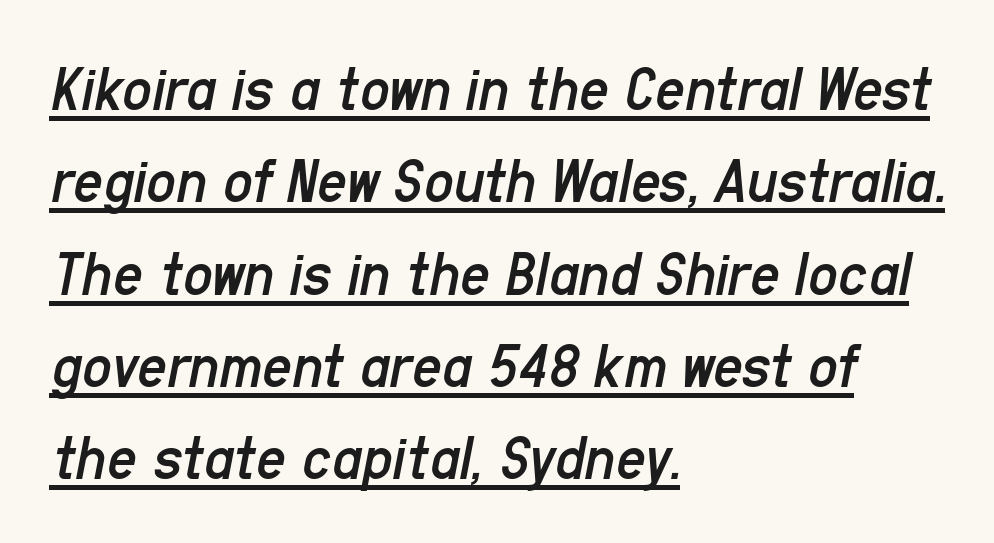
These lines stack with their left ends in a neat column. Rows of type keep a routine distance in the vertical direction. Characters are canted at an angle relative to the baseline's perpendicular. The glyphs are accompanied by a horizontal stroke just below them. No heavy texture on the line: the type isn't bold. Tracking value appears to be zero — textbook default spacing.
